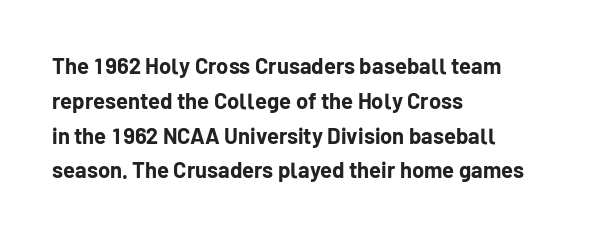
{"italic": "no", "bold": "yes", "underline": "no", "align": "left", "line_spacing": "normal", "line_spacing_ratio": 1.58, "letter_spacing": "normal", "letter_spacing_em": 0.0, "glyph_px": 22}
